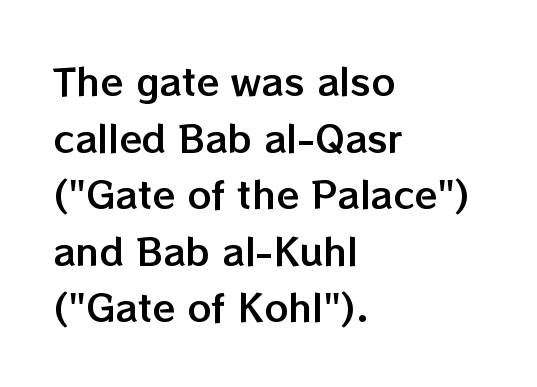
Q: Is the text italic (slanted)? A: No, it is upright.
Q: Is the text underlined? A: No.
Q: How is the paragraph aligned? A: Left-aligned.
Q: Is the spacing between letters normal or unusually wide? A: Normal.
Q: Is the spacing between lines tight, normal or loose? A: Normal.
Q: Width (condensed, normal, or wide)? A: Normal.
Q: Stroke contrast? A: Low.
Q: x-height? A: Medium.
Q: Monospaced? A: No.
